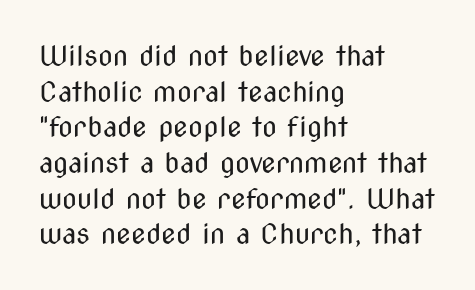
The image shows 27 px text type, upright; set left-aligned, normal line spacing (1.32x), normal letter spacing, not underlined.
